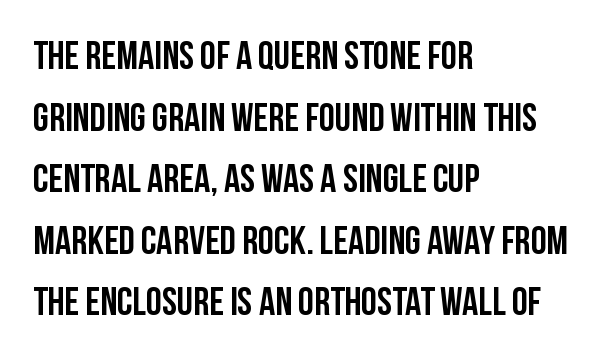
The image shows 40 px condensed sans-serif type, upright; set left-aligned, normal line spacing (1.54x), normal letter spacing, not underlined; low stroke contrast and a large x-height.
